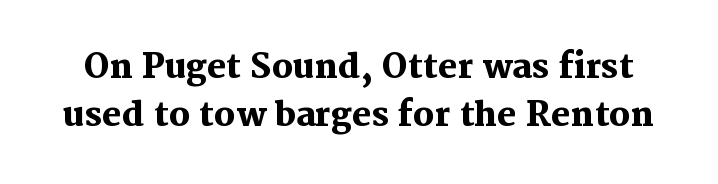
Q: Is the text bold? A: Yes.
Q: Is the text italic (slanted)? A: No, it is upright.
Q: Is the typeface a serif or a sans-serif typeface? A: Serif.
Q: Is the text underlined? A: No.
Q: Is the spacing between letters normal or unusually wide? A: Normal.
Q: Is the spacing between lines tight, normal or loose? A: Normal.
Q: Width (condensed, normal, or wide)? A: Normal.
Q: Stroke contrast? A: Medium.
Q: x-height? A: Medium.
Q: Monospaced? A: No.
